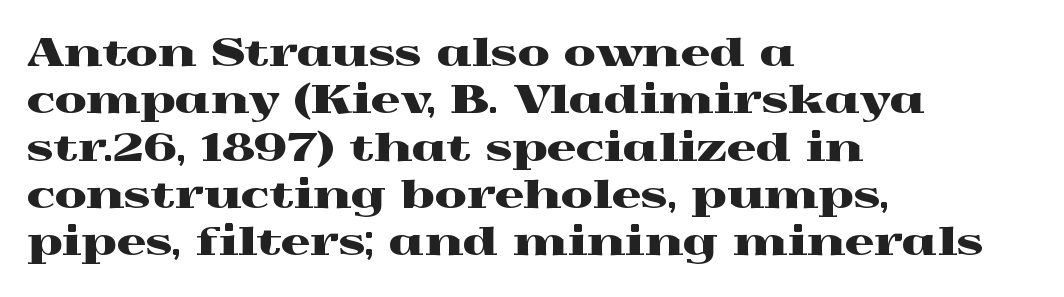
The paragraph has a hard left edge and a soft right edge. The space directly below the letters is spotless. Tracking value appears to be zero — textbook default spacing. Is this a fixed-width face? No — the glyphs have proportional, varying widths. Is this a sans? No — the strokes have serifs. When letters stand straight like this, we call the style roman or upright.
